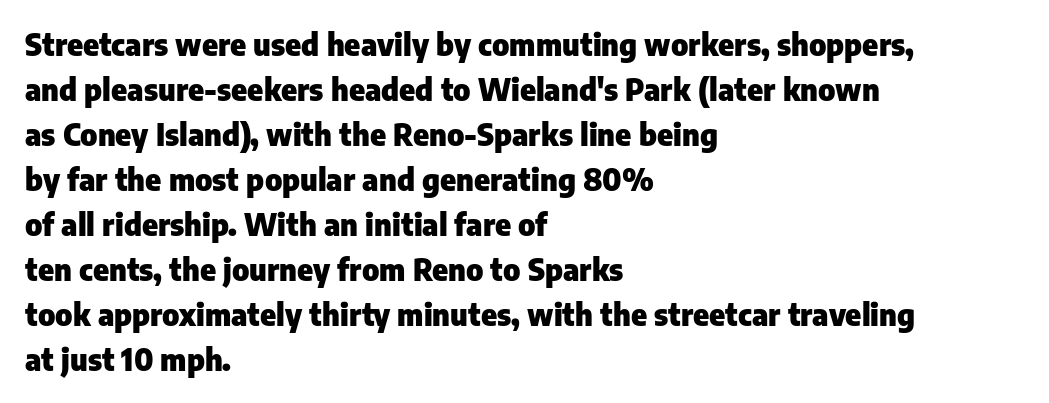
Weight: bold. Tracking value appears to be zero — textbook default spacing. Posture: upright roman. Just letters on the line, the space beneath them empty. The letters advance in unequal steps, a hallmark of proportional type. The rendering anchors every line to the left-hand side.
